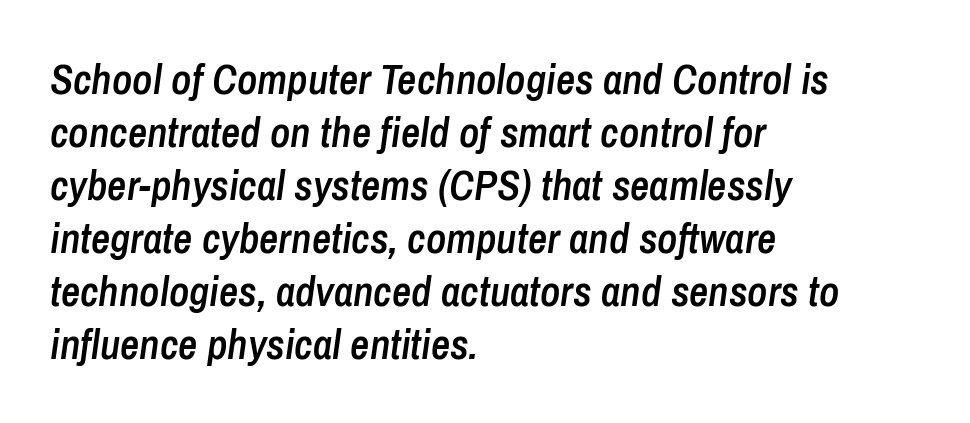
Q: Is the text bold? A: Semi-bold.
Q: Is the text italic (slanted)? A: Yes, it leans right by about 8 degrees.
Q: Is the text underlined? A: No.
Q: How is the paragraph aligned? A: Left-aligned.
Q: Is the spacing between letters normal or unusually wide? A: Normal.
Q: Is the spacing between lines tight, normal or loose? A: Normal.
Q: Width (condensed, normal, or wide)? A: Condensed.
Q: Stroke contrast? A: Low.
Q: x-height? A: Medium.
Q: Monospaced? A: No.
